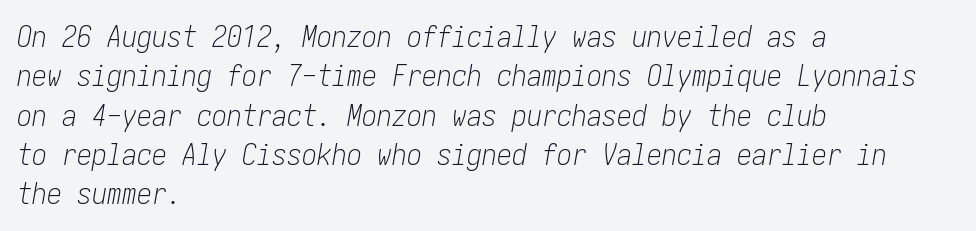
{"italic": "yes", "lean": "right", "slant_degrees": 10, "bold": "no", "weight": "light", "width": "condensed", "stroke_contrast": "low", "x_height": "medium", "underline": "no", "align": "left", "line_spacing": "normal", "line_spacing_ratio": 1.31, "letter_spacing": "normal", "letter_spacing_em": 0.0, "glyph_px": 30}
